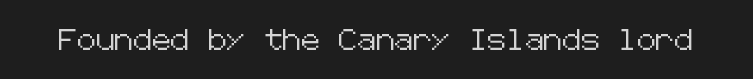
Q: Is the text italic (slanted)? A: No, it is upright.
Q: Is the text underlined? A: No.
Q: Is the spacing between letters normal or unusually wide? A: Normal.
